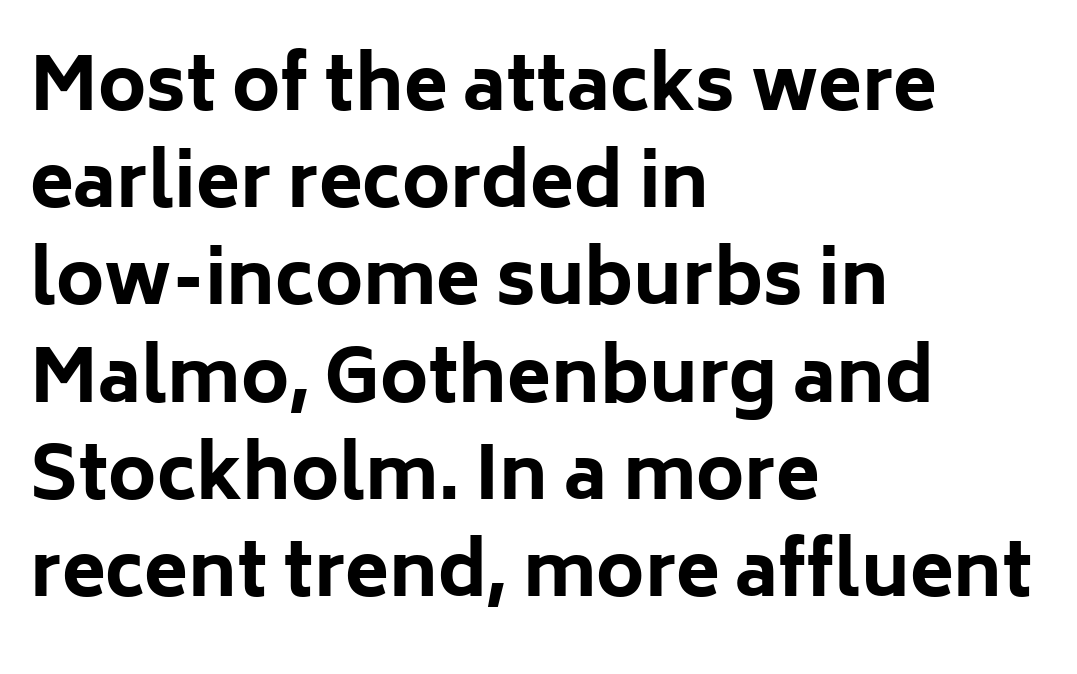
Is this a sans? Yes — the strokes have no serifs. The setting favours the left margin, as ordinary paragraphs usually do. Think of a printed novel: that variable character pitch is what you see here. Notice how thick the strokes are: this is what a full bold looks like. The typography opts for an upright posture over an oblique one. Unmarked baselines from the first word to the last.
